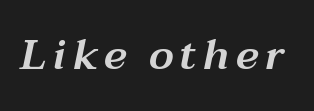
{"italic": "yes", "lean": "right", "slant_degrees": 12, "width": "wide", "stroke_contrast": "medium", "x_height": "medium", "monospaced": "no", "underline": "no", "glyph_px": 41}
